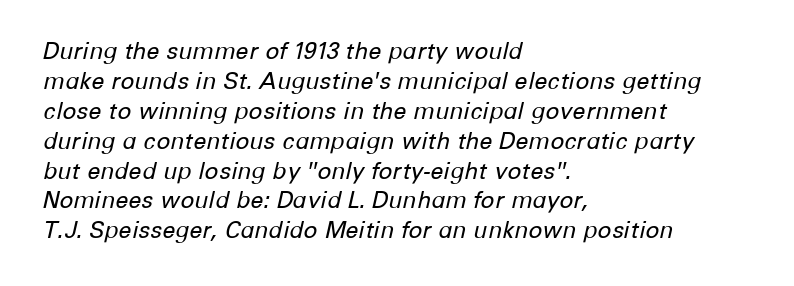
{"italic": "yes", "lean": "right", "slant_degrees": 12, "bold": "no", "underline": "no", "align": "left", "line_spacing": "normal", "line_spacing_ratio": 1.3, "letter_spacing": "normal", "letter_spacing_em": 0.0, "glyph_px": 23}
